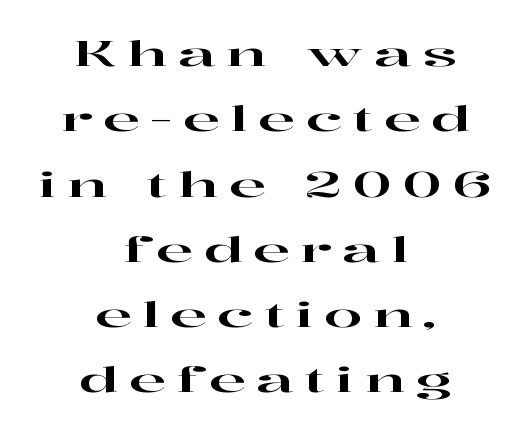
Q: Is the text italic (slanted)? A: No, it is upright.
Q: Is the typeface a serif or a sans-serif typeface? A: Serif.
Q: Is the text underlined? A: No.
Q: How is the paragraph aligned? A: Centered.
Q: Is the spacing between letters normal or unusually wide? A: Unusually wide.
Q: Is the spacing between lines tight, normal or loose? A: Loose.
Q: Width (condensed, normal, or wide)? A: Wide.
Q: Stroke contrast? A: High.
Q: x-height? A: Medium.
Q: Monospaced? A: No.
